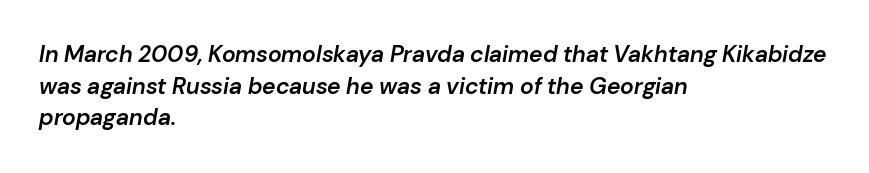
{"italic": "yes", "lean": "right", "slant_degrees": 10, "bold": "semi", "underline": "no", "align": "left", "line_spacing": "normal", "line_spacing_ratio": 1.37, "letter_spacing": "normal", "letter_spacing_em": 0.0, "glyph_px": 23}
